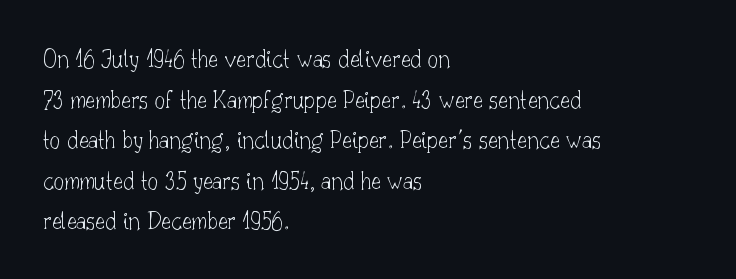
The image shows 26 px text type, upright; set left-aligned, normal line spacing (1.56x), normal letter spacing, not underlined.
